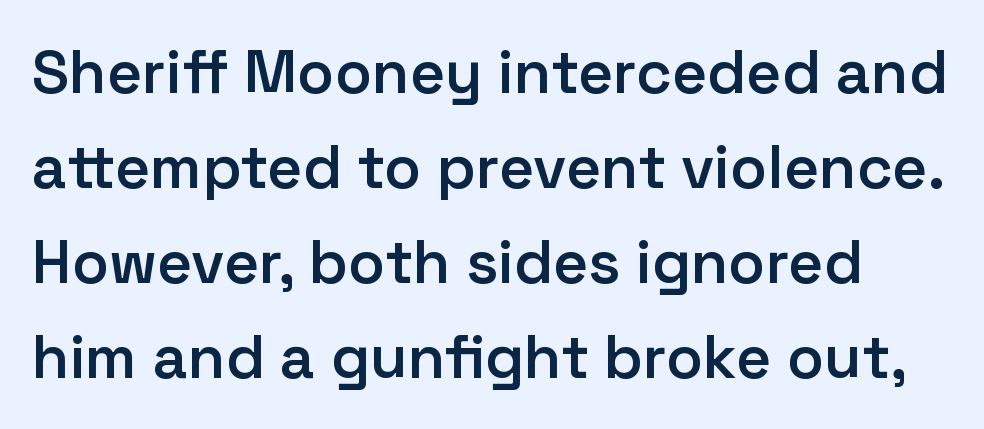
The image shows 61 px semibold sans-serif type, upright; set normal line spacing (1.56x), normal letter spacing, not underlined; low stroke contrast and a medium x-height.
